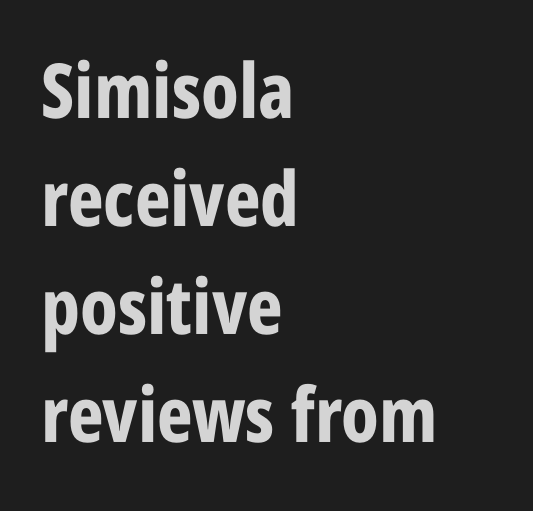
Horizontal bands of white between lines are of average thickness. Is the letter spacing exaggerated? No — it looks like the ordinary default. Character widths vary here, with narrow letters taking less room than wide ones. As a designer I'd log this as weight 700, bold.
